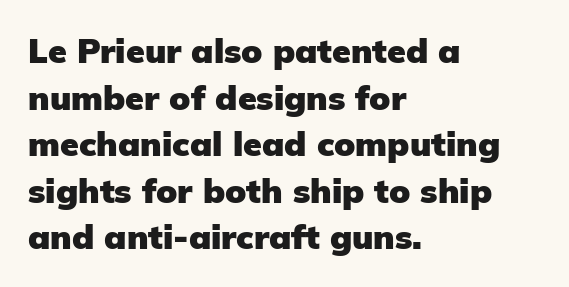
Q: Is the text bold? A: Yes.
Q: Is the text italic (slanted)? A: No, it is upright.
Q: Is the typeface a serif or a sans-serif typeface? A: Sans-serif.
Q: Is the text underlined? A: No.
Q: How is the paragraph aligned? A: Left-aligned.
Q: Is the spacing between letters normal or unusually wide? A: Normal.
Q: Is the spacing between lines tight, normal or loose? A: Normal.
Q: Width (condensed, normal, or wide)? A: Normal.
Q: Stroke contrast? A: Low.
Q: x-height? A: Medium.
Q: Monospaced? A: No.
